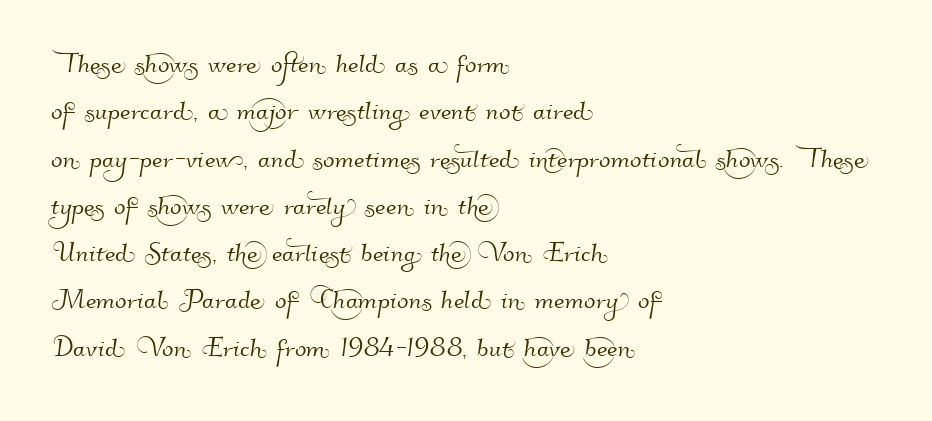
{"serif": "no", "width": "normal", "stroke_contrast": "high", "x_height": "small", "monospaced": "no", "underline": "no", "align": "left", "line_spacing": "normal", "line_spacing_ratio": 1.39, "letter_spacing": "normal", "letter_spacing_em": 0.0, "glyph_px": 34}
